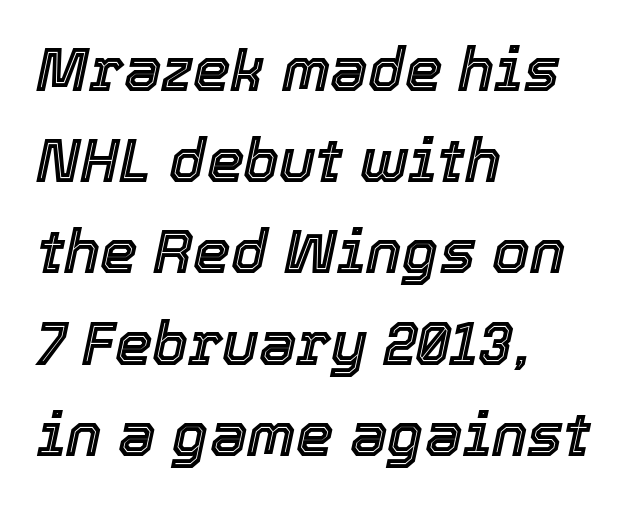
The image shows 60 px text type, italic (leaning right); set left-aligned, normal line spacing (1.52x), normal letter spacing, not underlined; a medium x-height.
